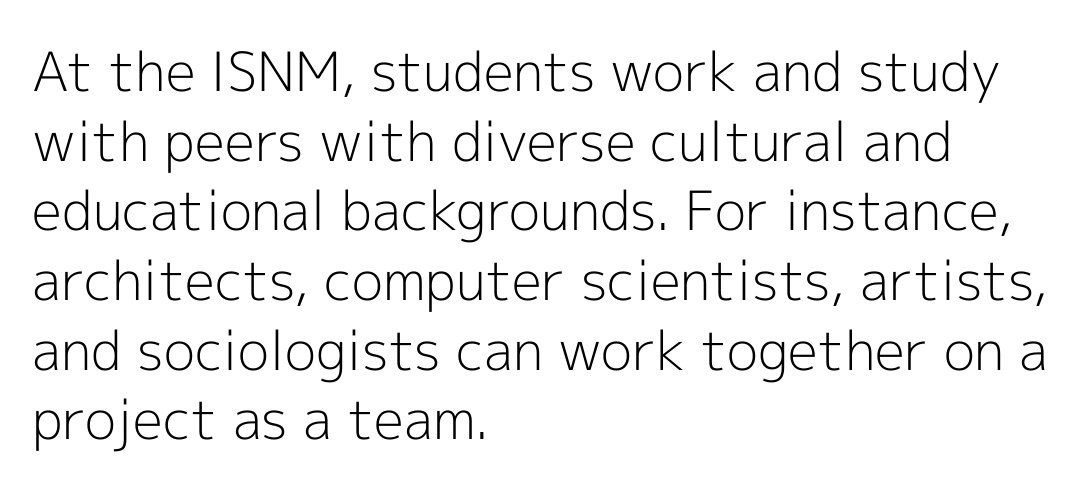
{"serif": "no", "italic": "no", "bold": "no", "weight": "light", "width": "normal", "x_height": "medium", "monospaced": "no", "underline": "no", "align": "left", "line_spacing": "normal", "line_spacing_ratio": 1.29, "letter_spacing": "normal", "letter_spacing_em": 0.0, "glyph_px": 54}
